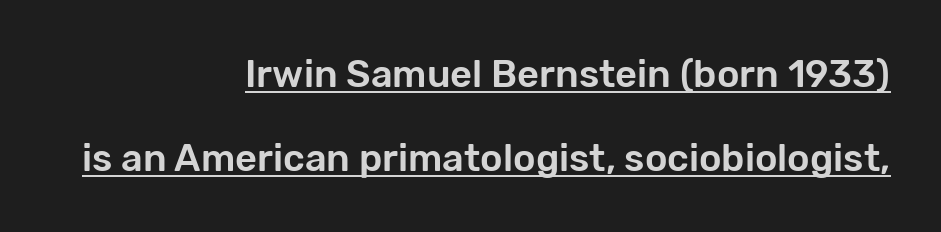
Right-aligned paragraph, ragged on the left. Are there feet on the stems? There aren't — it's a sans. A typesetter would call this proportional, since set widths differ per character. This sample trades compactness for vertical openness between lines.
